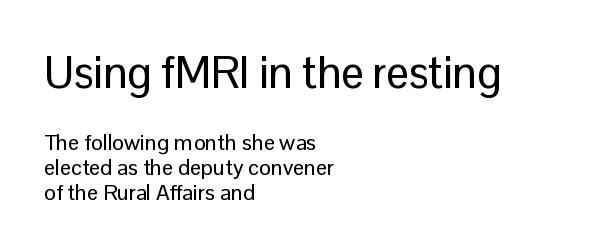
The image shows 44 px sans-serif type, upright; set left-aligned, tight line spacing (1.12x), normal letter spacing, not underlined; the first (top) block is 2.0x larger; low stroke contrast and a medium x-height.
